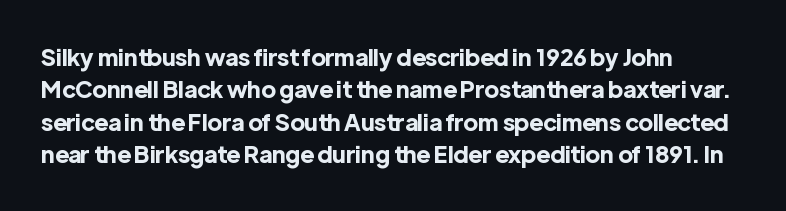
Q: Is the text bold? A: Yes.
Q: Is the text italic (slanted)? A: No, it is upright.
Q: Is the text underlined? A: No.
Q: How is the paragraph aligned? A: Left-aligned.
Q: Is the spacing between letters normal or unusually wide? A: Normal.
Q: Is the spacing between lines tight, normal or loose? A: Normal.
